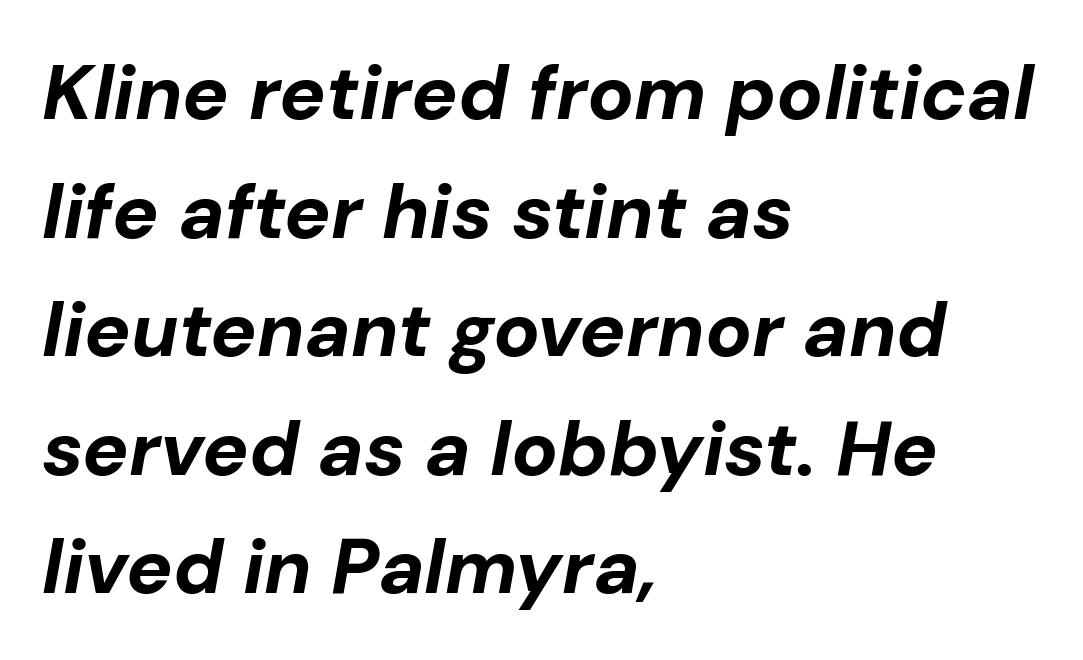
Typographic density is high because the face is bold. The rag falls on the right side of this text block. The string is rendered with underlining switched off. Reading down the column, the eye jumps a familiar distance to each next line.
